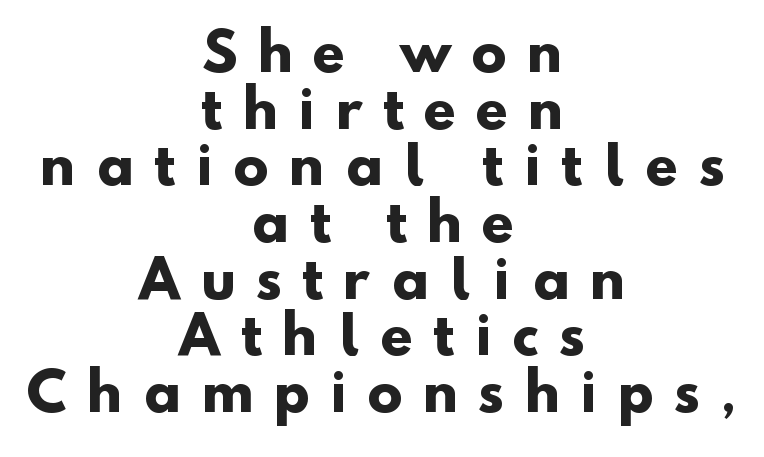
{"serif": "no", "bold": "yes", "weight": "heavy", "width": "normal", "stroke_contrast": "low", "x_height": "small", "monospaced": "no", "underline": "no", "align": "center", "line_spacing": "tight", "line_spacing_ratio": 1.09, "letter_spacing": "wide", "letter_spacing_em": 0.4, "glyph_px": 52}
